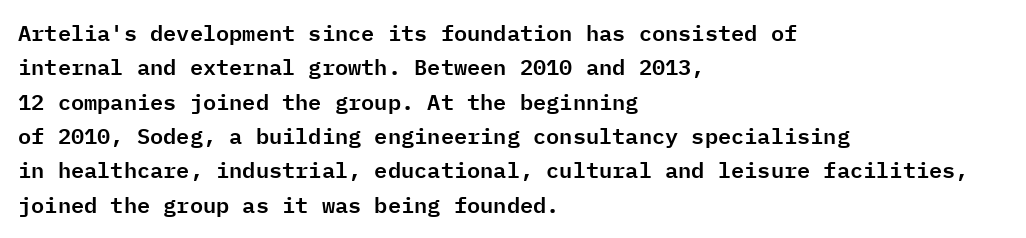
{"italic": "no", "underline": "no", "align": "left", "line_spacing": "normal", "line_spacing_ratio": 1.56, "letter_spacing": "normal", "letter_spacing_em": 0.0, "glyph_px": 22}
